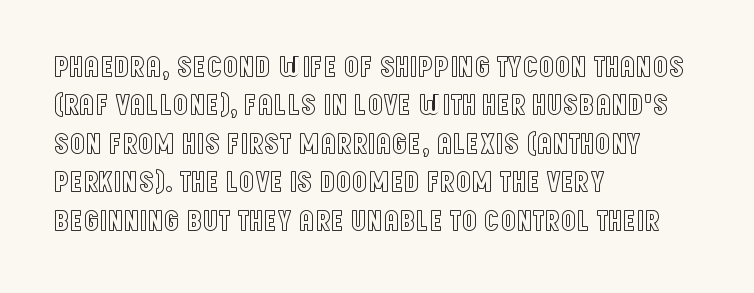
Every row of glyphs begins at an identical x-position on the left. This rendering leaves character spacing at its baseline value. Regarding leading, the lines here are spaced in the standard way. Spacing verdict: proportional, widths tailored to each character. The strip under each line holds only bare page. These lines were composed using upright roman letters.
